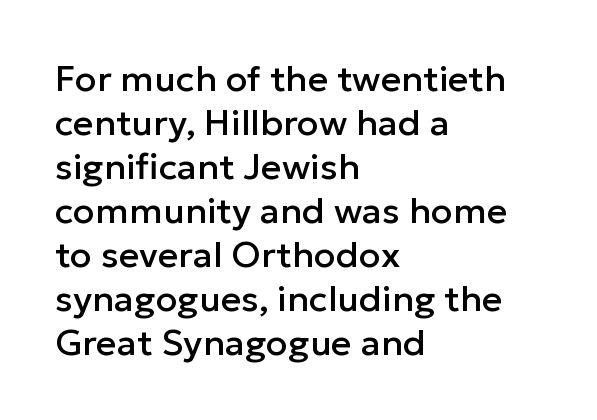
Q: Is the text italic (slanted)? A: No, it is upright.
Q: Is the typeface a serif or a sans-serif typeface? A: Sans-serif.
Q: Is the text underlined? A: No.
Q: How is the paragraph aligned? A: Left-aligned.
Q: Is the spacing between letters normal or unusually wide? A: Normal.
Q: Width (condensed, normal, or wide)? A: Normal.
Q: Stroke contrast? A: Low.
Q: x-height? A: Medium.
Q: Monospaced? A: No.
